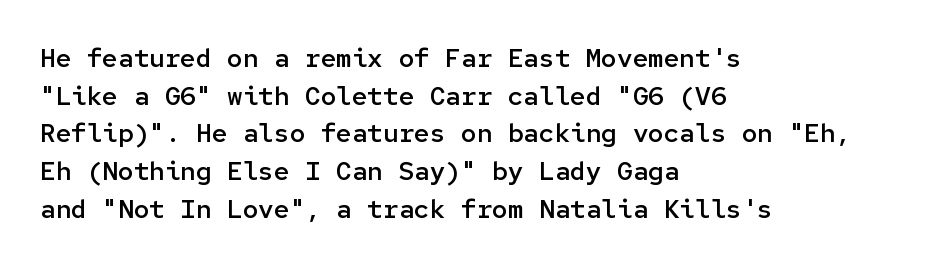
Reading down the column, the eye jumps a familiar distance to each next line. How are the letters spaced? Ordinarily, with no added tracking. The text block is weighted toward the left margin, trailing off unevenly rightward. The letters stand upright; this is a roman face.
